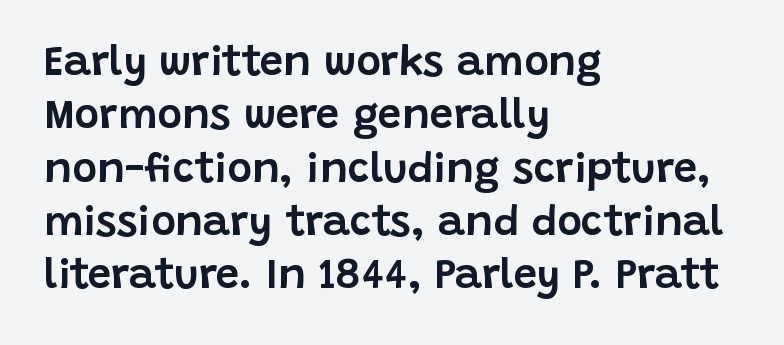
There is no visible air inserted between adjacent glyphs. The rendering uses natural spacing where letterforms have individual widths. Typeset ragged right — the left edge is the straight one. Every stem runs plumb, perpendicular to the baseline.
